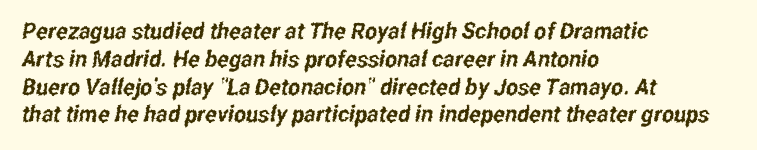
The letters sit at their default tracking, neither squeezed nor spread. Descenders hang freely into open space. These lines are set flush left with a ragged right edge.
